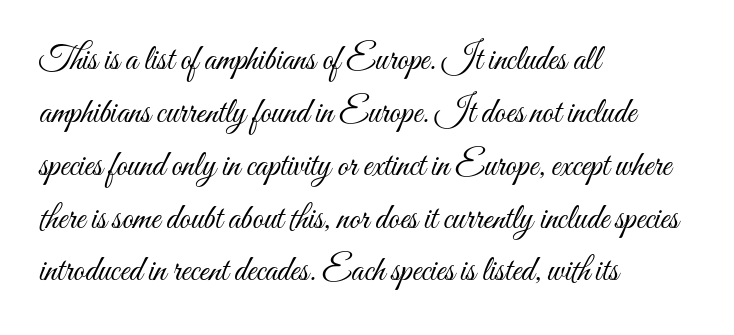
The image shows 35 px light, condensed type; set left-aligned, normal line spacing (1.51x), normal letter spacing, not underlined; medium stroke contrast and a small x-height.
